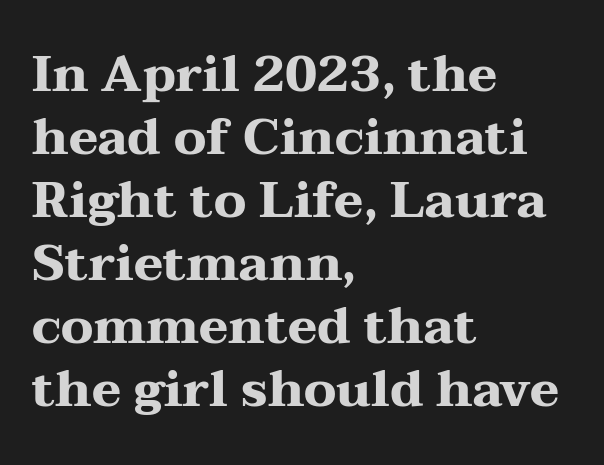
Q: Is the text bold? A: Yes.
Q: Is the text italic (slanted)? A: No, it is upright.
Q: Is the typeface a serif or a sans-serif typeface? A: Serif.
Q: Is the text underlined? A: No.
Q: How is the paragraph aligned? A: Left-aligned.
Q: Is the spacing between letters normal or unusually wide? A: Normal.
Q: Is the spacing between lines tight, normal or loose? A: Normal.
Q: Width (condensed, normal, or wide)? A: Wide.
Q: Stroke contrast? A: Medium.
Q: x-height? A: Medium.
Q: Monospaced? A: No.
